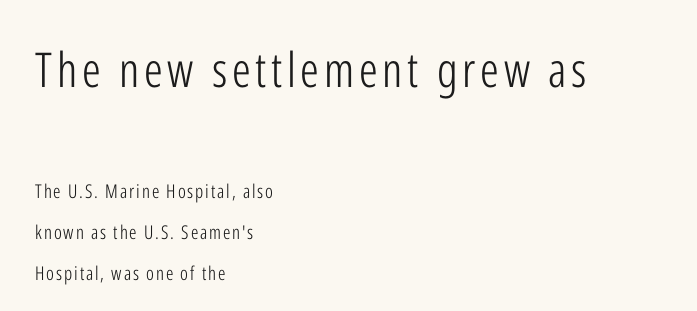
These lines are rendered in a variable-pitch font. Rows of type keep a wide berth in the vertical direction. This rendering features lettering with no underline. The initial chunk of copy outweighs the following chunk in type size. The typesetting does not lean heavy: it is not bold.
